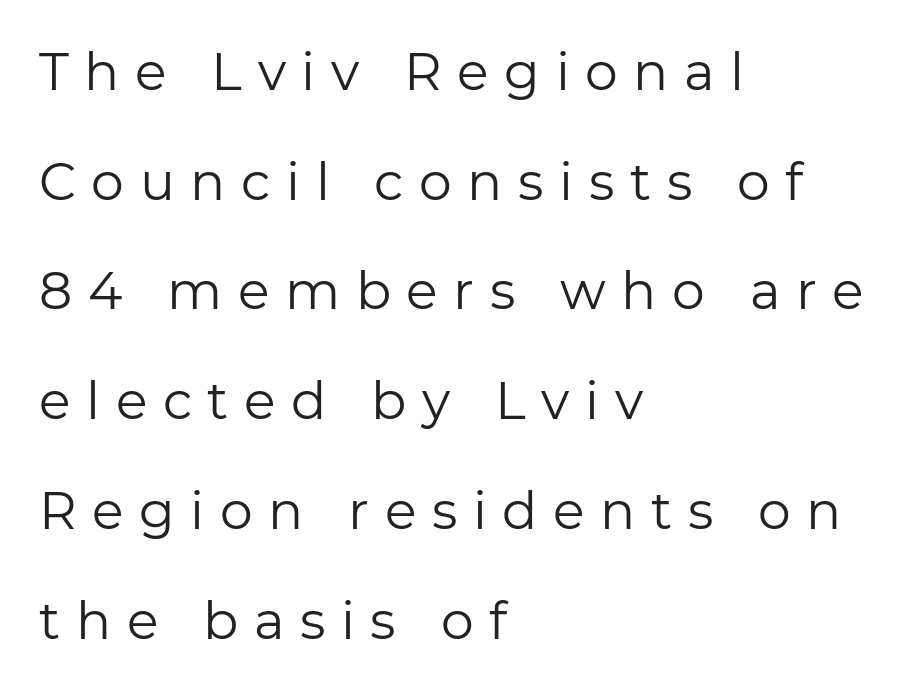
Q: Is the text bold? A: No.
Q: Is the text italic (slanted)? A: No, it is upright.
Q: Is the typeface a serif or a sans-serif typeface? A: Sans-serif.
Q: Is the text underlined? A: No.
Q: How is the paragraph aligned? A: Left-aligned.
Q: Is the spacing between letters normal or unusually wide? A: Unusually wide.
Q: Is the spacing between lines tight, normal or loose? A: Loose.
Q: Width (condensed, normal, or wide)? A: Normal.
Q: Stroke contrast? A: Low.
Q: x-height? A: Medium.
Q: Monospaced? A: No.
